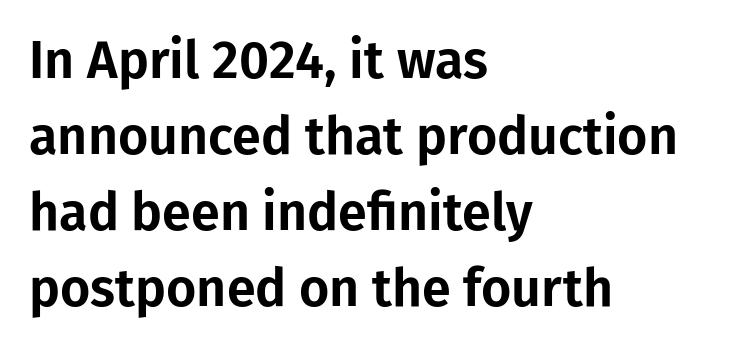
The image shows 52 px sans-serif type, upright; set left-aligned, normal line spacing (1.46x), normal letter spacing, not underlined; low stroke contrast and a medium x-height.
